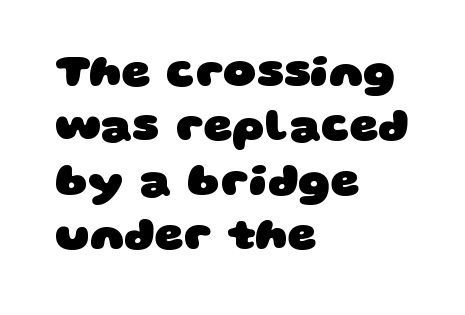
The image shows 45 px heavy, wide sans-serif type; set left-aligned, line spacing 1.21x, normal letter spacing, not underlined; low stroke contrast and a large x-height.
